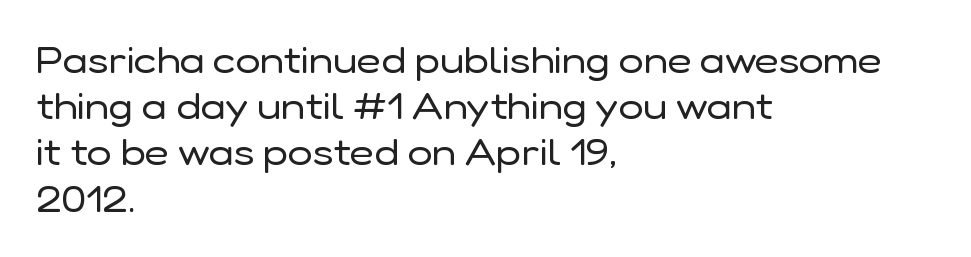
{"serif": "no", "italic": "no", "bold": "no", "weight": "regular", "width": "normal", "stroke_contrast": "low", "x_height": "medium", "monospaced": "no", "underline": "no", "align": "left", "line_spacing": "normal", "line_spacing_ratio": 1.25, "letter_spacing": "normal", "letter_spacing_em": 0.0, "glyph_px": 37}
